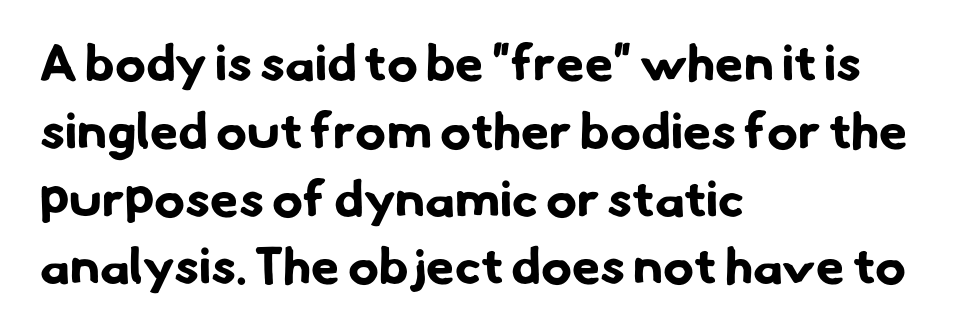
The image shows 51 px bold sans-serif type; set left-aligned, normal line spacing (1.33x), normal letter spacing, not underlined; low stroke contrast and a small x-height.
